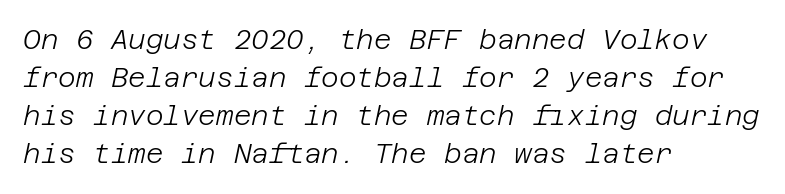
Q: Is the text bold? A: No.
Q: Is the text italic (slanted)? A: Yes, it leans right by about 12 degrees.
Q: Is the text underlined? A: No.
Q: How is the paragraph aligned? A: Left-aligned.
Q: Is the spacing between letters normal or unusually wide? A: Normal.
Q: Is the spacing between lines tight, normal or loose? A: Normal.
